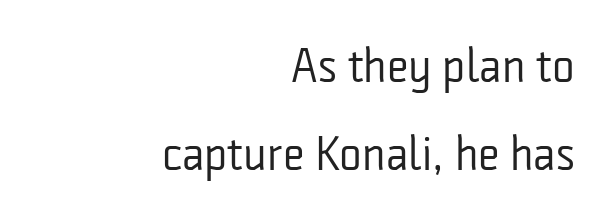
The image shows 48 px regular-weight, condensed sans-serif type, upright; set right-aligned, line spacing 1.84x, normal letter spacing, not underlined; low stroke contrast and a medium x-height.
